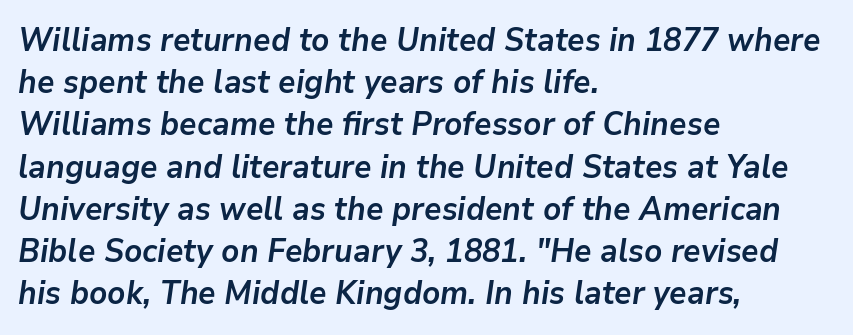
Q: Is the text bold? A: Yes.
Q: Is the text italic (slanted)? A: Yes, it leans right by about 9 degrees.
Q: Is the text underlined? A: No.
Q: How is the paragraph aligned? A: Left-aligned.
Q: Is the spacing between letters normal or unusually wide? A: Normal.
Q: Is the spacing between lines tight, normal or loose? A: Normal.
Q: Width (condensed, normal, or wide)? A: Normal.
Q: Stroke contrast? A: Low.
Q: x-height? A: Medium.
Q: Monospaced? A: No.
